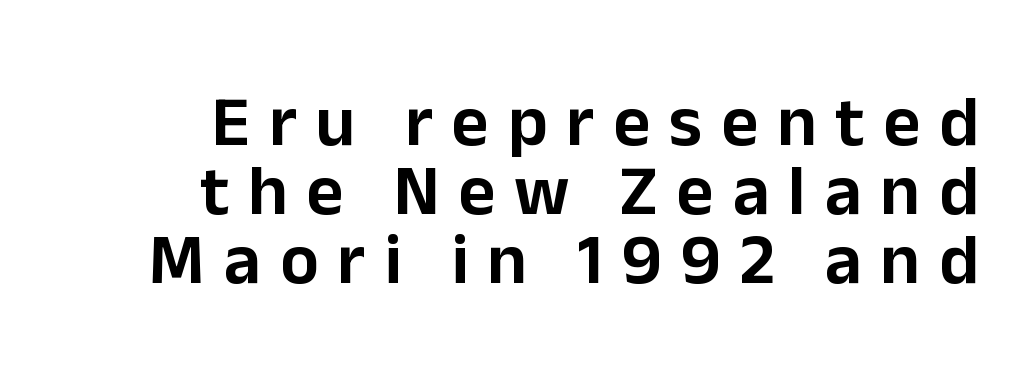
The image shows 72 px sans-serif type, upright; set right-aligned, tight line spacing (0.96x), unusually wide letter spacing (+0.26 em), not underlined; low stroke contrast and a medium x-height.
